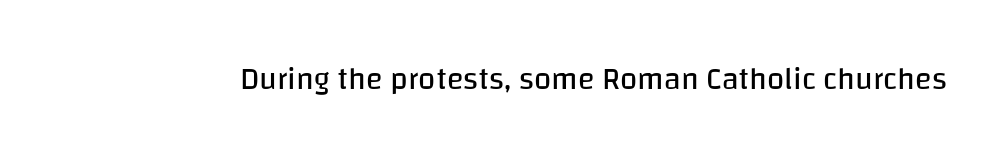
Q: Is the text bold? A: No.
Q: Is the text italic (slanted)? A: No, it is upright.
Q: Is the typeface a serif or a sans-serif typeface? A: Sans-serif.
Q: Is the text underlined? A: No.
Q: Is the spacing between letters normal or unusually wide? A: Normal.
Q: Width (condensed, normal, or wide)? A: Normal.
Q: Stroke contrast? A: Low.
Q: x-height? A: Large.
Q: Monospaced? A: No.
